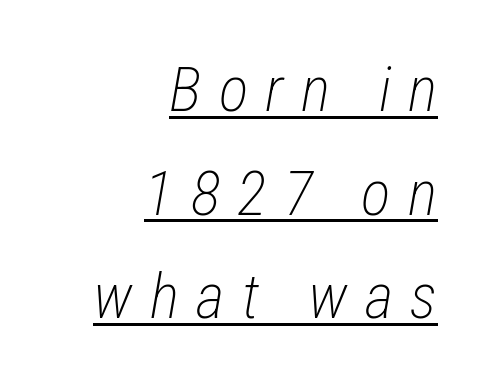
Alignment: flush right. Stem width sits at or under what a default text font uses. Baseline-to-baseline distance is the conventional proportion of letter height. In designer terms, the underline attribute is active on this setting. This sample has the flowing, uneven cadence of proportional lettering. There is plenty of visible air inserted between adjacent glyphs.
